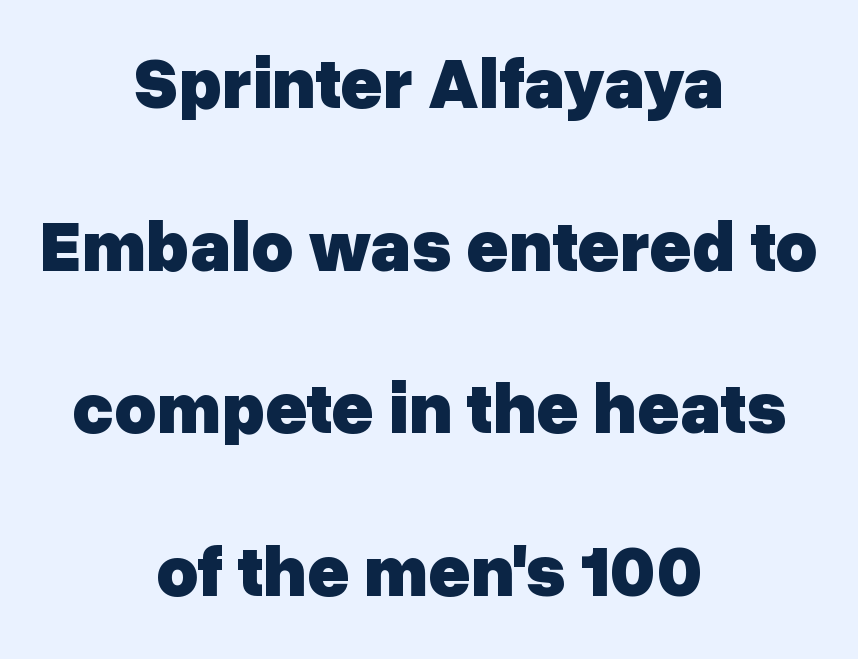
{"serif": "no", "italic": "no", "bold": "yes", "weight": "heavy", "width": "normal", "stroke_contrast": "low", "x_height": "medium", "monospaced": "no", "underline": "no", "align": "center", "line_spacing": "loose", "line_spacing_ratio": 2.26, "letter_spacing": "normal", "letter_spacing_em": 0.0, "glyph_px": 72}
